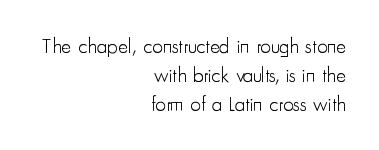
Q: Is the text bold? A: No.
Q: Is the text italic (slanted)? A: No, it is upright.
Q: Is the text underlined? A: No.
Q: How is the paragraph aligned? A: Right-aligned.
Q: Is the spacing between letters normal or unusually wide? A: Normal.
Q: Is the spacing between lines tight, normal or loose? A: Normal.
